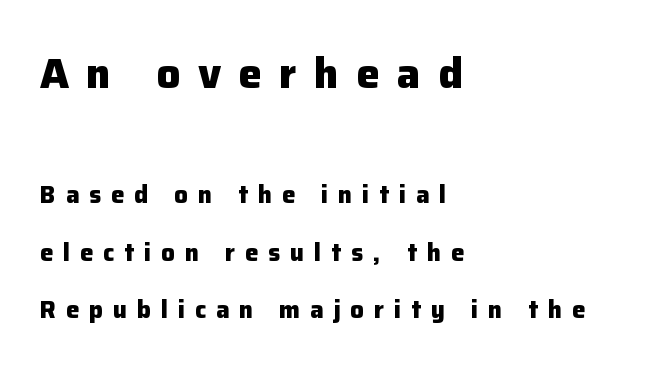
The baseline area is clear. A student would notice the top passage is typeset larger than what follows. Ascenders rise straight up at ninety degrees. Here the designer chose a conventional face with non-uniform glyph widths. Each letter's strokes conclude bluntly, with no projecting serifs. The leading is generous, giving the passage an open texture.
